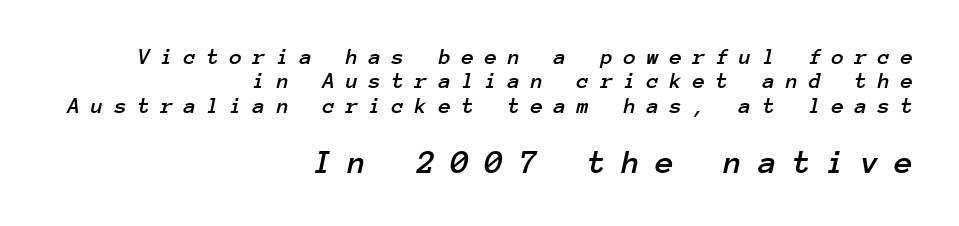
The typography opts for an oblique posture over an upright one. Students, observe: this is what under-led, compact text looks like. Monospaced: the letters line up in strict vertical columns. The area under the type is left untouched.
